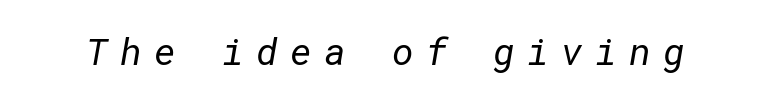
The image shows 37 px regular-weight sans-serif type; set unusually wide letter spacing (+0.33 em), not underlined; low stroke contrast and a medium x-height.
